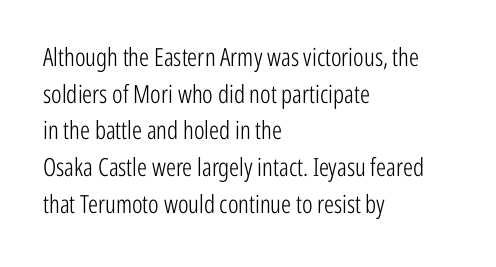
The image shows 25 px text type, upright; set left-aligned, normal line spacing (1.47x), normal letter spacing, not underlined.
